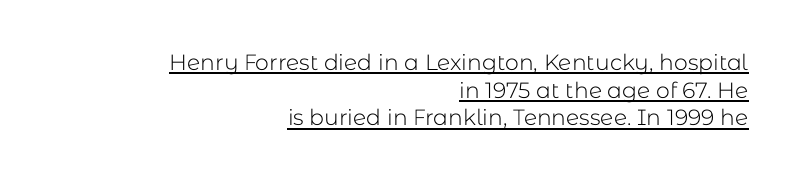
Does extra space separate the letters? No, they use regular spacing. The weight would be labelled regular, book, light, or lighter still. Visually the block forms a straight wall on the right and a jagged coastline on the left. One glance says typical: line gaps are just what's usual. In designer terms, the underline attribute is active on this setting.
